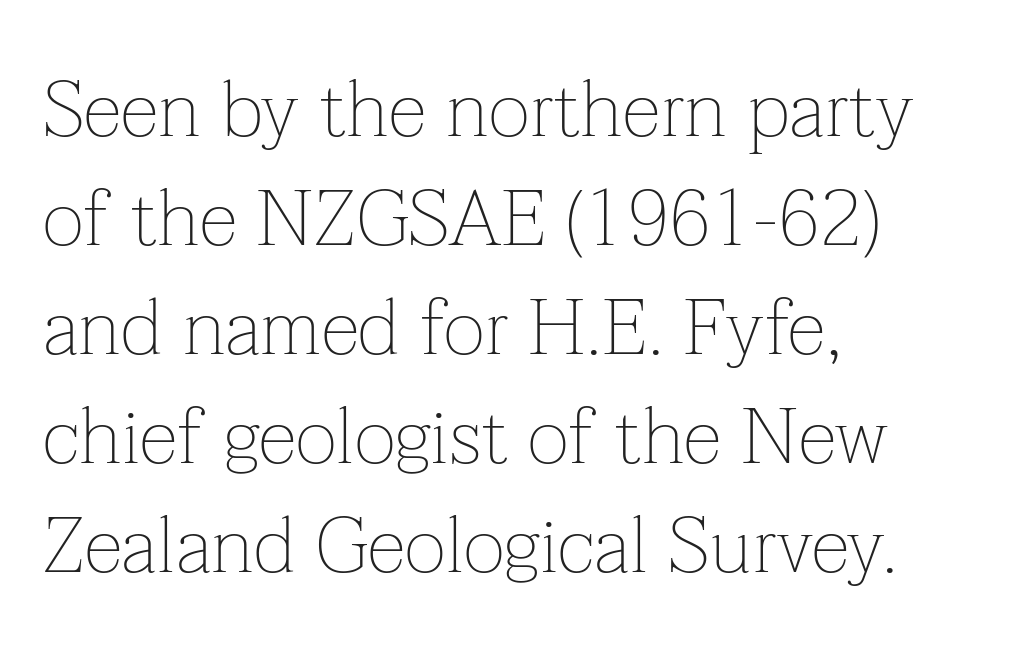
The image shows 79 px thin serif type, upright; set left-aligned, normal line spacing (1.38x), normal letter spacing, not underlined; low stroke contrast and a medium x-height.
